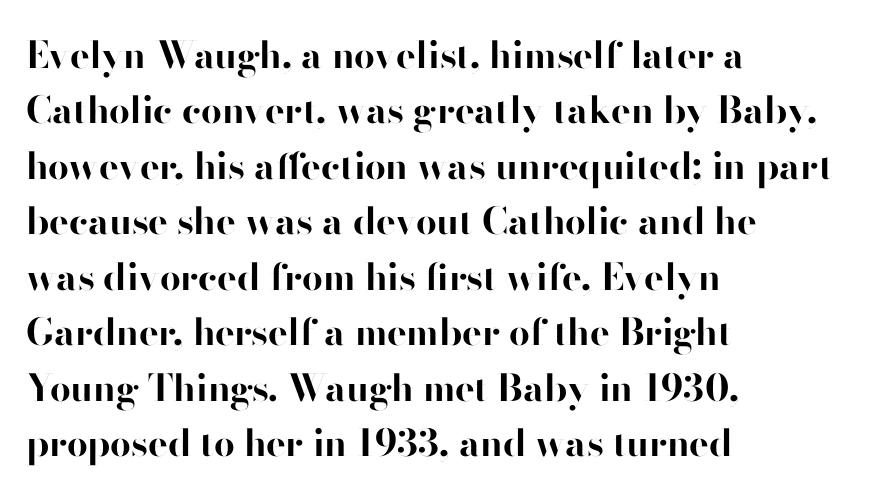
The image shows 37 px bold sans-serif type, upright; set left-aligned, normal line spacing (1.5x), normal letter spacing, not underlined; high stroke contrast and a small x-height.
